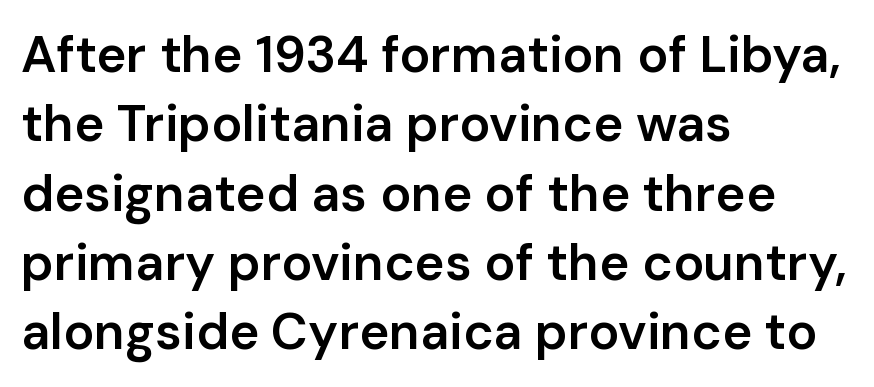
The image shows 51 px semibold sans-serif type, upright; set left-aligned, normal line spacing (1.36x), normal letter spacing, not underlined; low stroke contrast and a medium x-height.
